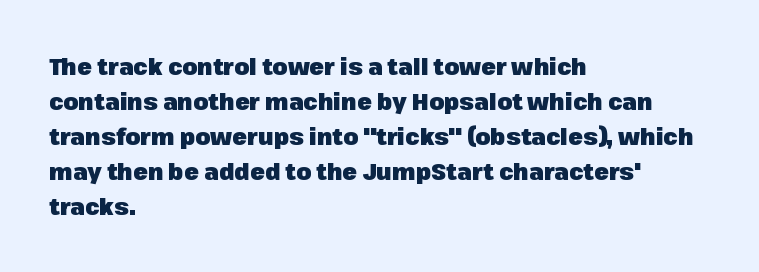
The image shows 24 px bold type, upright; set left-aligned, normal line spacing (1.46x), normal letter spacing, not underlined.
